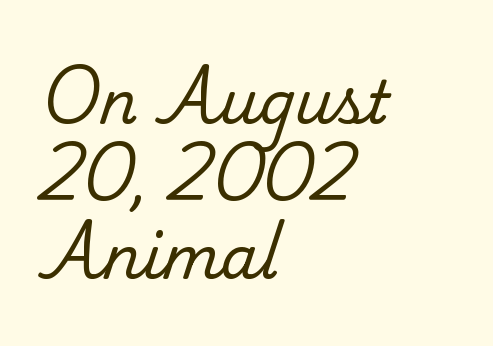
{"serif": "yes", "bold": "no", "weight": "regular", "width": "normal", "stroke_contrast": "low", "x_height": "small", "monospaced": "no", "underline": "no", "align": "left", "line_spacing": "normal", "line_spacing_ratio": 1.29, "letter_spacing": "normal", "letter_spacing_em": 0.0, "glyph_px": 60}
